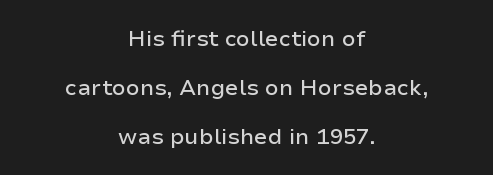
The image shows 22 px text type, upright; set centered, loose line spacing (2.22x), normal letter spacing, not underlined.
